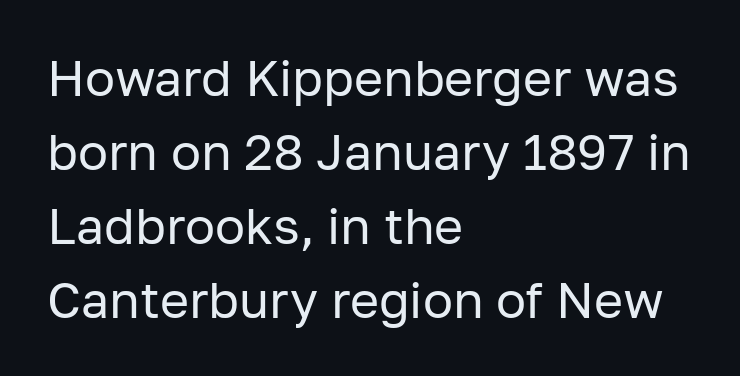
Q: Is the text bold? A: No.
Q: Is the text italic (slanted)? A: No, it is upright.
Q: Is the typeface a serif or a sans-serif typeface? A: Sans-serif.
Q: Is the text underlined? A: No.
Q: How is the paragraph aligned? A: Left-aligned.
Q: Is the spacing between letters normal or unusually wide? A: Normal.
Q: Is the spacing between lines tight, normal or loose? A: Normal.
Q: Width (condensed, normal, or wide)? A: Normal.
Q: Stroke contrast? A: Low.
Q: x-height? A: Medium.
Q: Monospaced? A: No.
